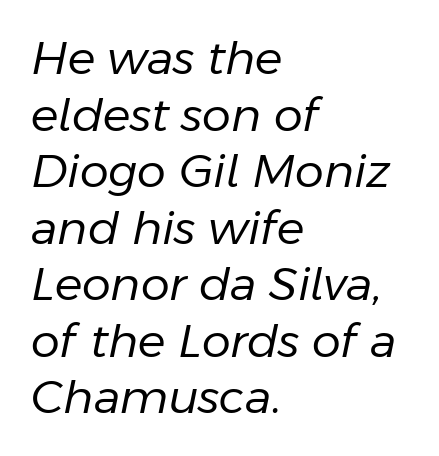
Q: Is the text bold? A: No.
Q: Is the text italic (slanted)? A: Yes, it leans right by about 11 degrees.
Q: Is the text underlined? A: No.
Q: How is the paragraph aligned? A: Left-aligned.
Q: Is the spacing between letters normal or unusually wide? A: Normal.
Q: Width (condensed, normal, or wide)? A: Normal.
Q: Stroke contrast? A: Low.
Q: x-height? A: Medium.
Q: Monospaced? A: No.
